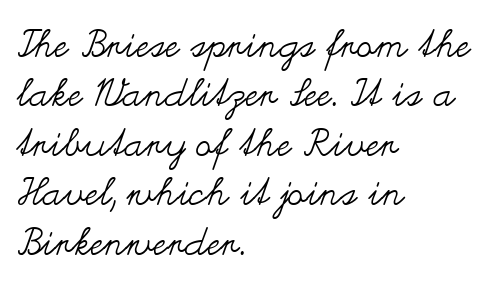
The image shows 38 px regular-weight, wide type; set left-aligned, normal line spacing (1.3x), normal letter spacing, not underlined; medium stroke contrast and a small x-height.
